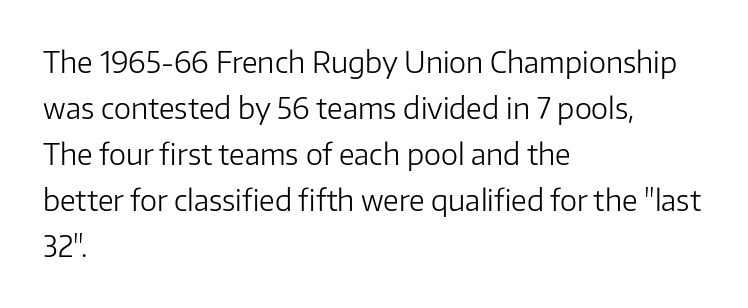
The image shows 29 px light sans-serif type, upright; set left-aligned, normal line spacing (1.59x), normal letter spacing, not underlined; low stroke contrast and a medium x-height.
